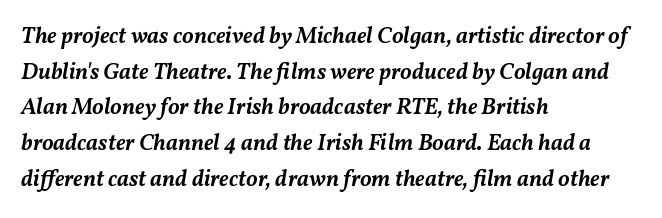
{"italic": "yes", "lean": "right", "slant_degrees": 11, "bold": "semi", "underline": "no", "align": "left", "line_spacing": "normal", "line_spacing_ratio": 1.55, "letter_spacing": "normal", "letter_spacing_em": 0.0, "glyph_px": 23}
